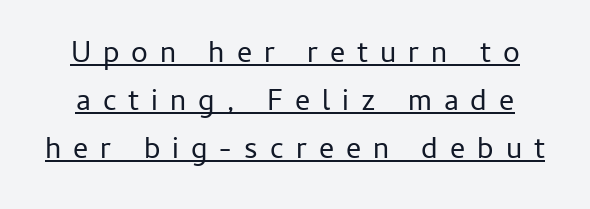
{"serif": "no", "italic": "no", "bold": "no", "weight": "regular", "width": "normal", "stroke_contrast": "low", "x_height": "medium", "monospaced": "no", "underline": "yes", "line_spacing": "normal", "line_spacing_ratio": 1.6, "letter_spacing": "wide", "letter_spacing_em": 0.4, "glyph_px": 30}
